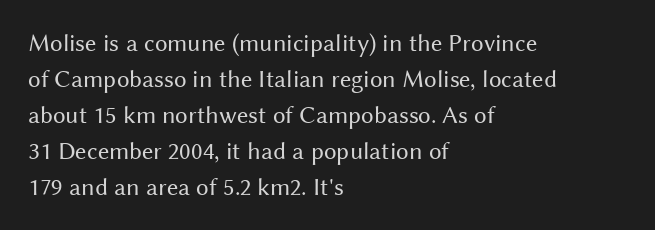
{"italic": "no", "bold": "no", "underline": "no", "align": "left", "line_spacing": "normal", "line_spacing_ratio": 1.44, "letter_spacing": "normal", "letter_spacing_em": 0.0, "glyph_px": 25}
